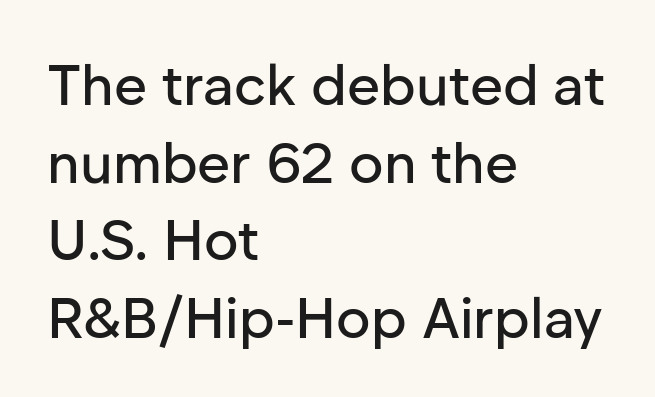
Q: Is the text italic (slanted)? A: No, it is upright.
Q: Is the typeface a serif or a sans-serif typeface? A: Sans-serif.
Q: Is the text underlined? A: No.
Q: How is the paragraph aligned? A: Left-aligned.
Q: Is the spacing between letters normal or unusually wide? A: Normal.
Q: Is the spacing between lines tight, normal or loose? A: Normal.
Q: Width (condensed, normal, or wide)? A: Normal.
Q: Stroke contrast? A: Low.
Q: x-height? A: Medium.
Q: Monospaced? A: No.
